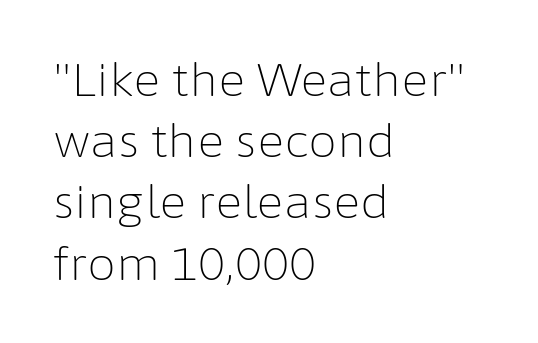
{"serif": "no", "italic": "no", "bold": "no", "weight": "light", "width": "normal", "stroke_contrast": "low", "x_height": "medium", "monospaced": "no", "underline": "no", "align": "left", "line_spacing": "normal", "line_spacing_ratio": 1.33, "letter_spacing": "normal", "letter_spacing_em": 0.0, "glyph_px": 46}
